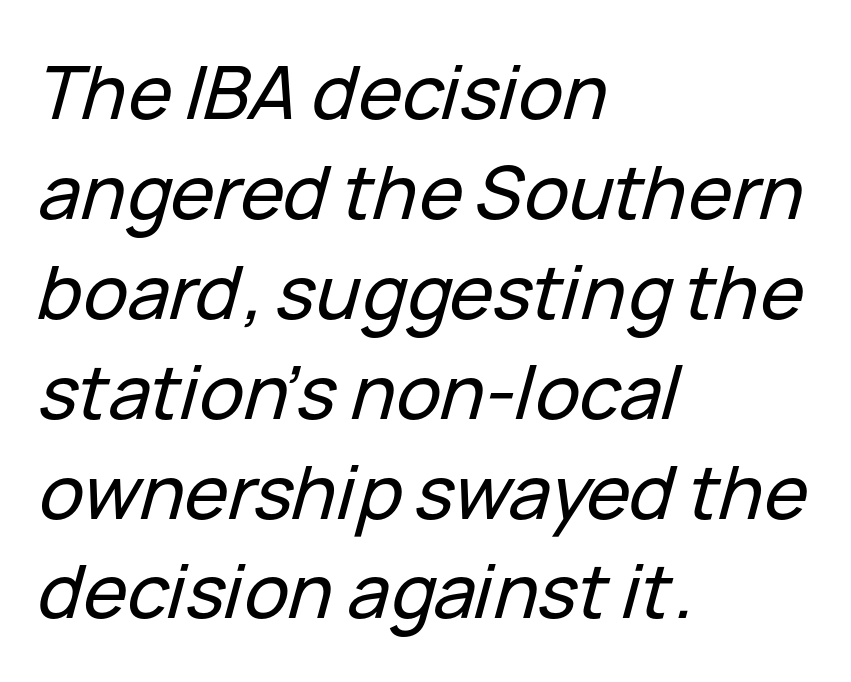
Q: Is the text italic (slanted)? A: Yes, it leans right by about 15 degrees.
Q: Is the text underlined? A: No.
Q: How is the paragraph aligned? A: Left-aligned.
Q: Is the spacing between letters normal or unusually wide? A: Normal.
Q: Is the spacing between lines tight, normal or loose? A: Normal.
Q: Width (condensed, normal, or wide)? A: Normal.
Q: Stroke contrast? A: Low.
Q: x-height? A: Medium.
Q: Monospaced? A: No.
